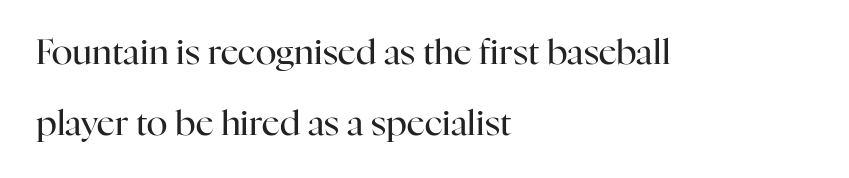
The image shows 35 px regular-weight serif type, upright; set left-aligned, loose line spacing (2.02x), normal letter spacing, not underlined; high stroke contrast and a medium x-height.
